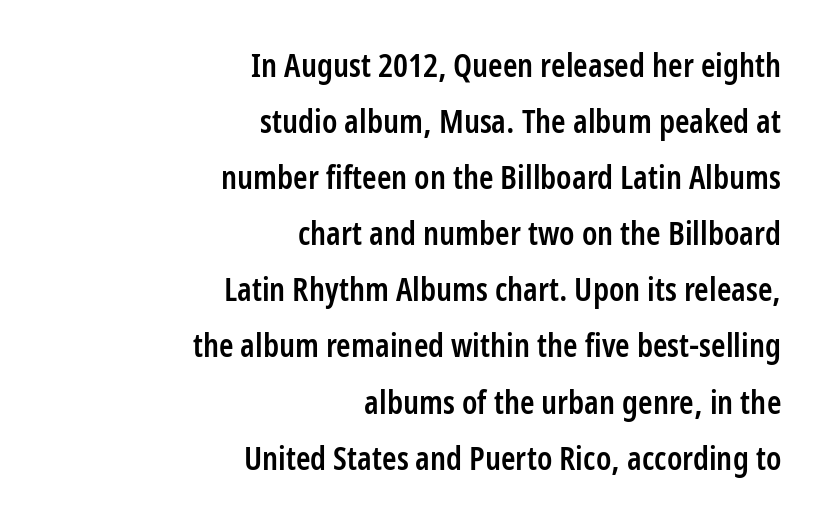
The image shows 33 px semibold, condensed sans-serif type, upright; set right-aligned, normal line spacing (1.7x), normal letter spacing, not underlined; low stroke contrast and a medium x-height.
